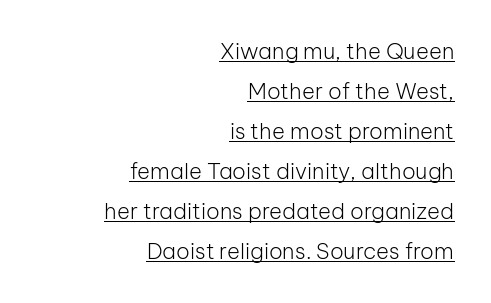
Summary of weight: not heavy and not bold. This is the regular roman posture of the typeface. Each line of the rendering has a horizontal stroke beneath the glyphs. Line ends are locked; line starts wander. The letterforms sit shoulder to shoulder at normal distance.
